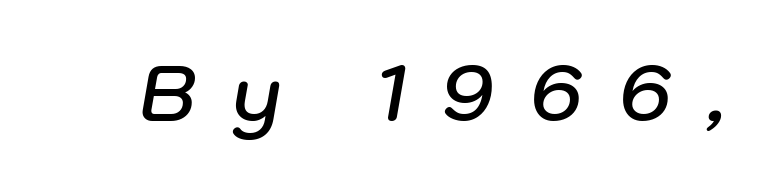
The image shows 77 px semibold type, italic (leaning right); set unusually wide letter spacing (+0.48 em), not underlined; low stroke contrast and a medium x-height.
